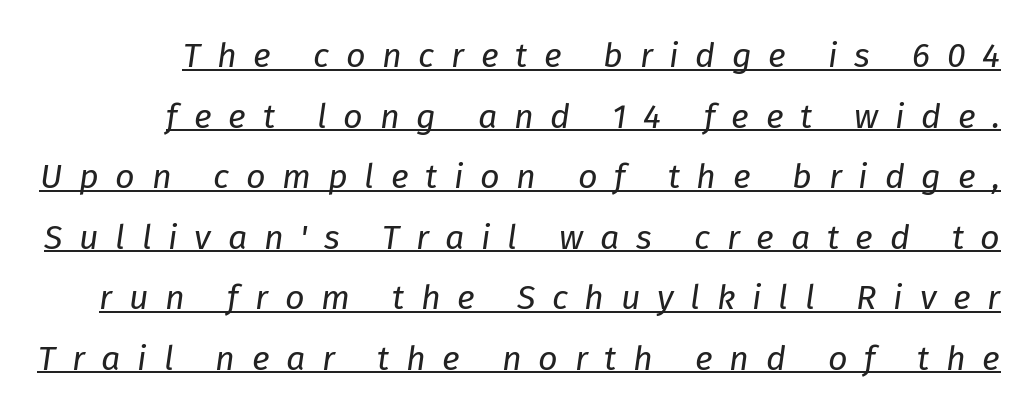
{"italic": "yes", "lean": "right", "slant_degrees": 8, "bold": "no", "weight": "regular", "width": "normal", "stroke_contrast": "low", "x_height": "medium", "monospaced": "no", "underline": "yes", "line_spacing_ratio": 1.78, "letter_spacing": "wide", "letter_spacing_em": 0.49, "glyph_px": 34}
